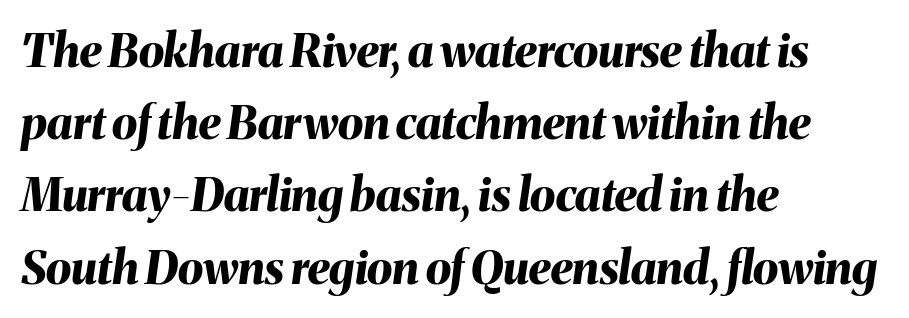
This sample uses an oblique cut, with every glyph tilted off the vertical. The block of text has a typical density, with ordinary space between rows. You'd pick this weight for a headline — it's a proper bold. Is the letter spacing exaggerated? No — it looks like the ordinary default.
